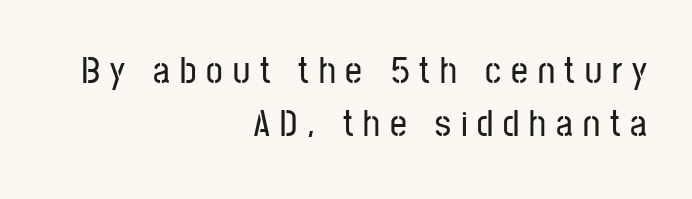
Q: Is the text italic (slanted)? A: No, it is upright.
Q: Is the typeface a serif or a sans-serif typeface? A: Sans-serif.
Q: Is the text underlined? A: No.
Q: How is the paragraph aligned? A: Right-aligned.
Q: Is the spacing between letters normal or unusually wide? A: Unusually wide.
Q: Is the spacing between lines tight, normal or loose? A: Normal.
Q: Width (condensed, normal, or wide)? A: Condensed.
Q: Stroke contrast? A: Low.
Q: x-height? A: Medium.
Q: Monospaced? A: No.
